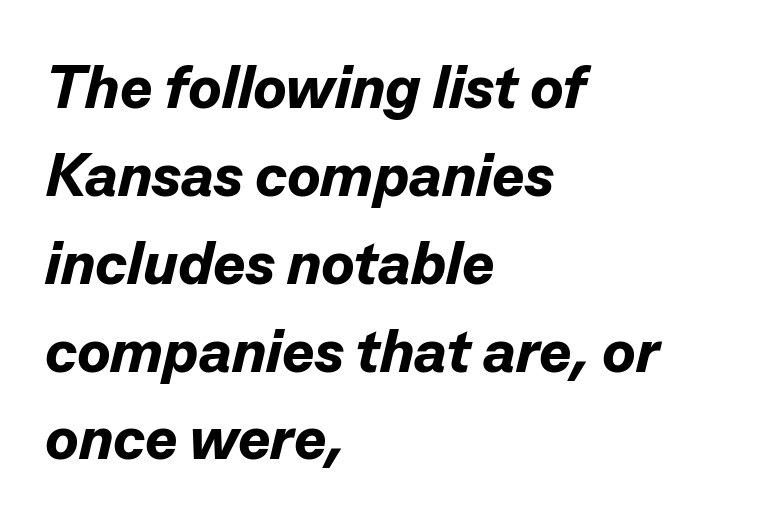
Q: Is the text bold? A: Yes.
Q: Is the text italic (slanted)? A: Yes, it leans right by about 13 degrees.
Q: Is the text underlined? A: No.
Q: How is the paragraph aligned? A: Left-aligned.
Q: Is the spacing between letters normal or unusually wide? A: Normal.
Q: Is the spacing between lines tight, normal or loose? A: Normal.
Q: Width (condensed, normal, or wide)? A: Normal.
Q: Stroke contrast? A: Low.
Q: x-height? A: Medium.
Q: Monospaced? A: No.
